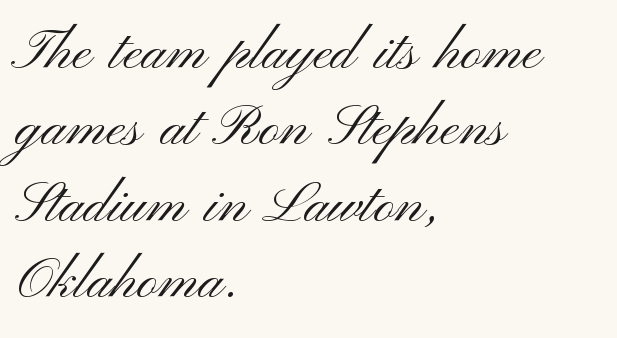
The image shows 57 px light, wide sans-serif type; set left-aligned, normal line spacing (1.34x), normal letter spacing, not underlined; medium stroke contrast and a small x-height.
